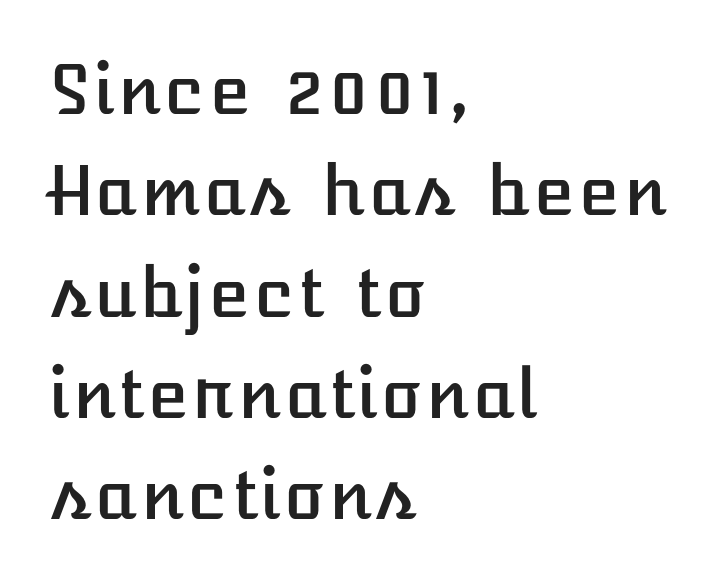
The foot of each line stays bare and open. Horizontal bands of white between lines are of average thickness. This rendering leaves character spacing at its baseline value. One-word summary of the alignment: left. You can tell it's not italic because the verticals are truly vertical.
